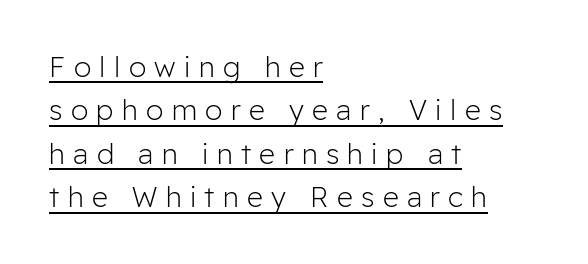
The string is rendered with underlining switched on. The rendering uses a moderate line-height, typical for paragraphs. Stems and bowls with no extra thickness — not bold. A typesetter would call this proportional, since set widths differ per character.
